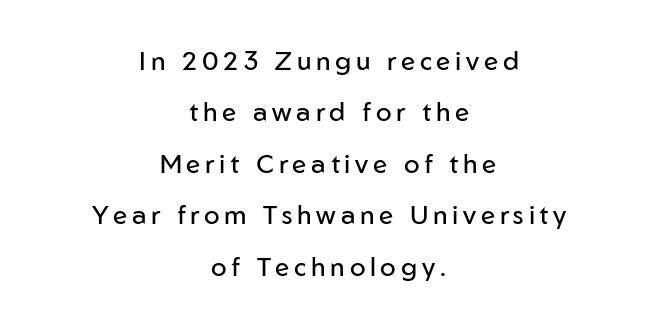
{"italic": "no", "bold": "no", "underline": "no", "align": "center", "line_spacing": "loose", "line_spacing_ratio": 1.98, "glyph_px": 26}
